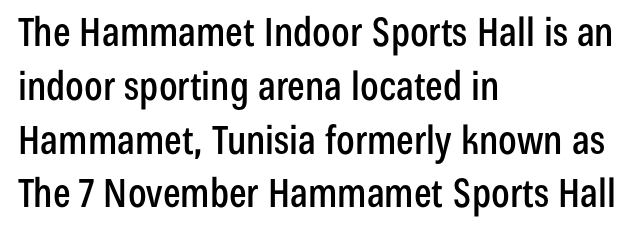
Q: Is the text italic (slanted)? A: No, it is upright.
Q: Is the typeface a serif or a sans-serif typeface? A: Sans-serif.
Q: Is the text underlined? A: No.
Q: How is the paragraph aligned? A: Left-aligned.
Q: Is the spacing between letters normal or unusually wide? A: Normal.
Q: Is the spacing between lines tight, normal or loose? A: Normal.
Q: Width (condensed, normal, or wide)? A: Condensed.
Q: Stroke contrast? A: Low.
Q: x-height? A: Medium.
Q: Monospaced? A: No.
